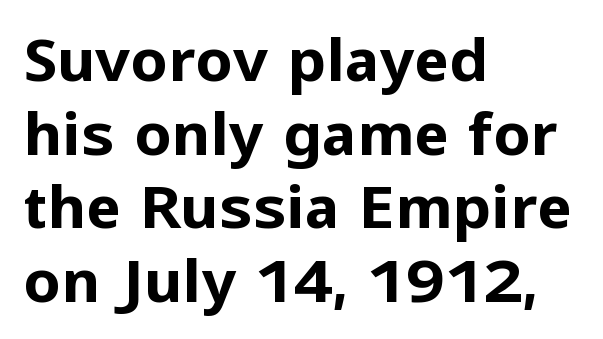
Q: Is the text bold? A: Yes.
Q: Is the text italic (slanted)? A: No, it is upright.
Q: Is the typeface a serif or a sans-serif typeface? A: Sans-serif.
Q: Is the text underlined? A: No.
Q: How is the paragraph aligned? A: Left-aligned.
Q: Is the spacing between letters normal or unusually wide? A: Normal.
Q: Is the spacing between lines tight, normal or loose? A: Normal.
Q: Width (condensed, normal, or wide)? A: Normal.
Q: Stroke contrast? A: Low.
Q: x-height? A: Medium.
Q: Monospaced? A: No.
